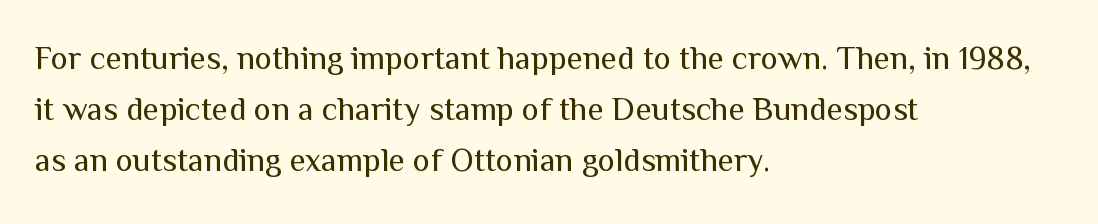
{"serif": "no", "italic": "no", "bold": "no", "weight": "regular", "width": "normal", "stroke_contrast": "medium", "x_height": "medium", "monospaced": "no", "underline": "no", "align": "left", "line_spacing": "normal", "line_spacing_ratio": 1.54, "letter_spacing": "normal", "letter_spacing_em": 0.0, "glyph_px": 33}
